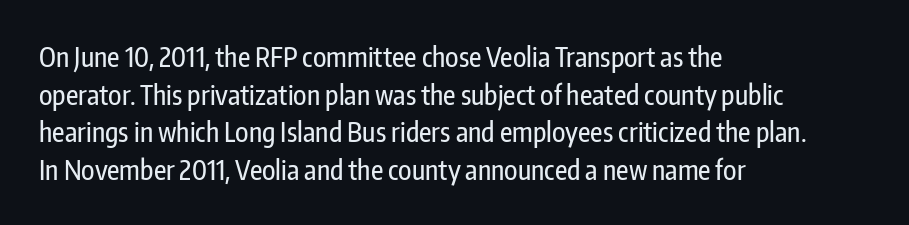
The image shows 27 px text type, upright; set left-aligned, normal line spacing (1.39x), normal letter spacing, not underlined.
